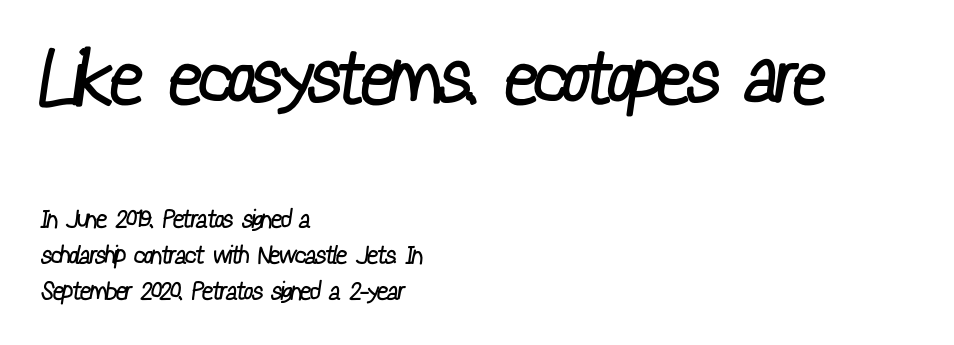
The image shows 74 px regular-weight, condensed sans-serif type; set left-aligned, normal line spacing (1.44x), normal letter spacing, not underlined; the first (top) block is 2.96x larger; low stroke contrast and a medium x-height.
